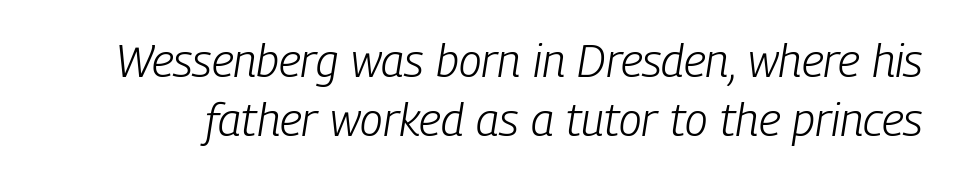
{"italic": "yes", "lean": "right", "slant_degrees": 9, "bold": "no", "weight": "light", "width": "condensed", "stroke_contrast": "low", "x_height": "medium", "monospaced": "no", "underline": "no", "line_spacing": "normal", "line_spacing_ratio": 1.29, "letter_spacing": "normal", "letter_spacing_em": 0.0, "glyph_px": 46}
